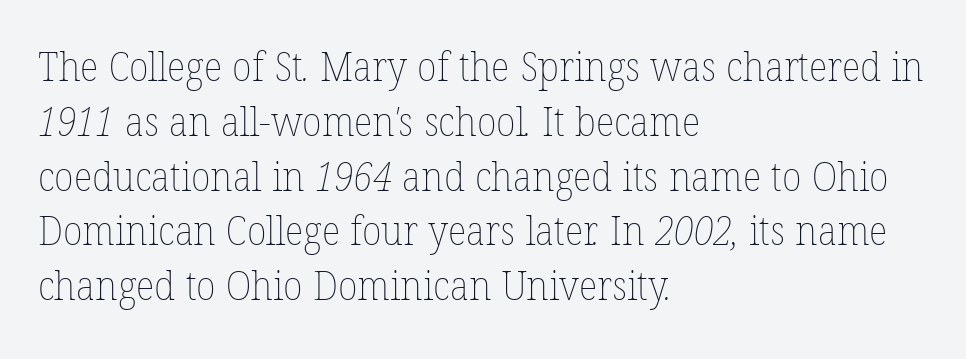
The image shows 40 px thin type; set left-aligned, normal line spacing (1.37x), normal letter spacing, not underlined; low stroke contrast and a medium x-height.
